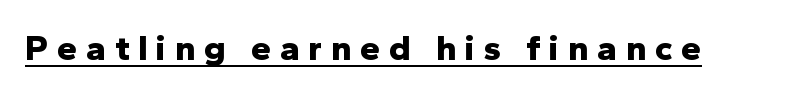
The image shows 36 px bold sans-serif type, upright; set unusually wide letter spacing (+0.24 em), underlined; low stroke contrast and a medium x-height.
